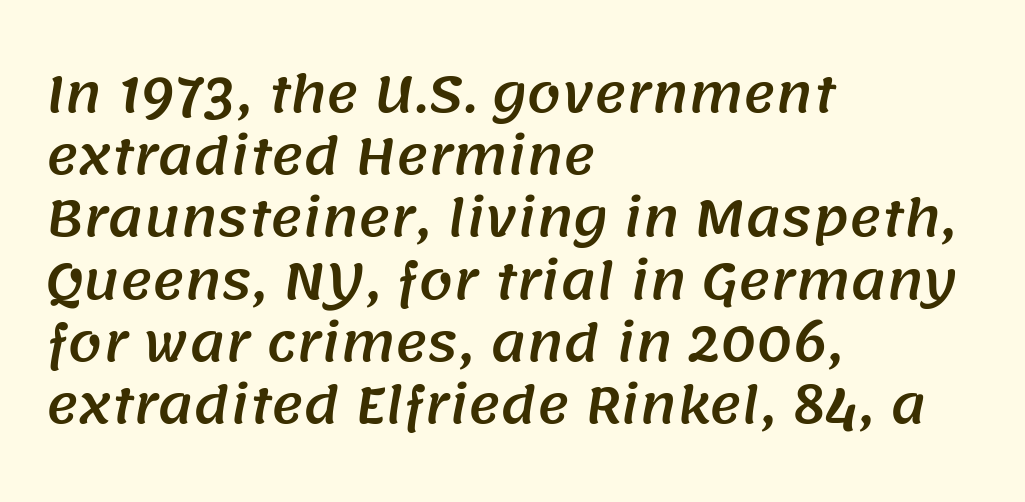
There is no visible air inserted between adjacent glyphs. The rendering shows plain stroke endings on the letterforms — a sans-serif design. The letters advance in unequal steps, a hallmark of proportional type. Vertically, the passage feels balanced, rows spaced as you'd expect. Each row of text sits above clean, open space.
